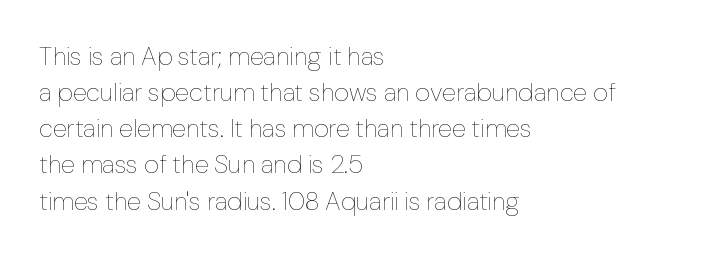
{"italic": "no", "bold": "no", "underline": "no", "align": "left", "line_spacing": "normal", "line_spacing_ratio": 1.39, "letter_spacing": "normal", "letter_spacing_em": 0.0, "glyph_px": 26}
